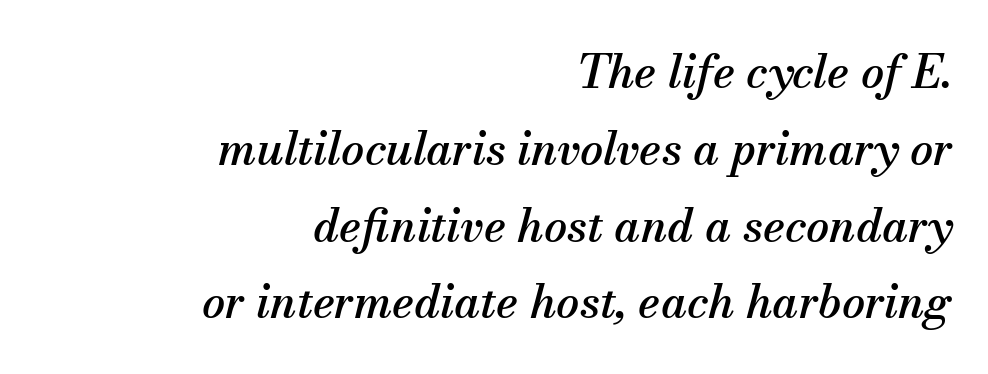
{"serif": "yes", "italic": "yes", "lean": "right", "slant_degrees": 13, "width": "normal", "stroke_contrast": "medium", "x_height": "small", "monospaced": "no", "underline": "no", "align": "right", "line_spacing": "normal", "line_spacing_ratio": 1.67, "letter_spacing": "normal", "letter_spacing_em": 0.0, "glyph_px": 46}
